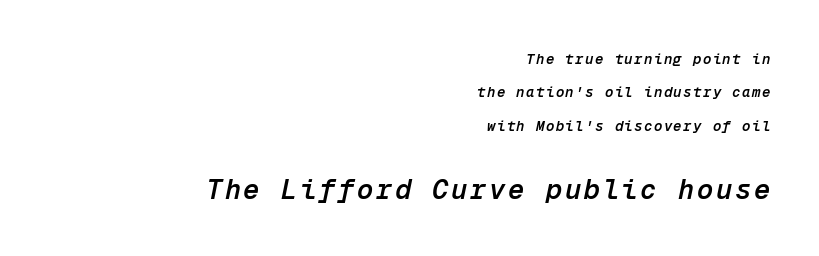
The image shows 27 px text type, italic (leaning right); set right-aligned, loose line spacing (2.38x), not underlined; the second (bottom) block is 1.93x larger.
